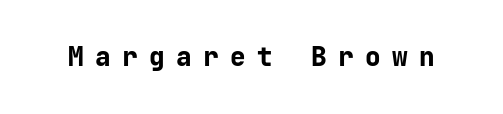
{"italic": "no", "bold": "yes", "underline": "no", "letter_spacing": "wide", "letter_spacing_em": 0.44, "glyph_px": 26}
